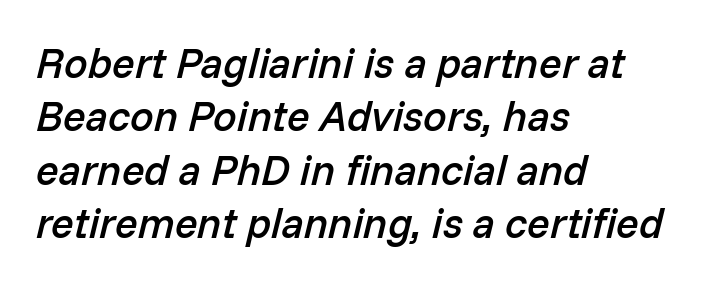
The image shows 42 px semibold type, italic (leaning right); set left-aligned, normal line spacing (1.27x), normal letter spacing, not underlined; low stroke contrast and a medium x-height.
